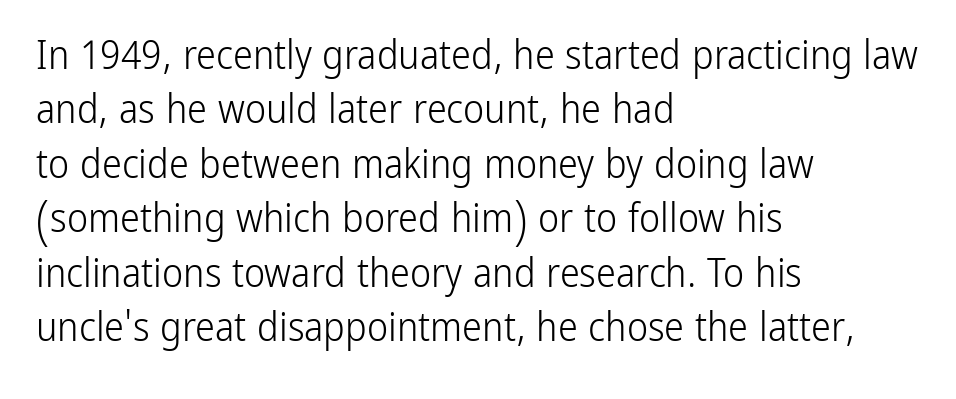
Q: Is the text bold? A: No.
Q: Is the text italic (slanted)? A: No, it is upright.
Q: Is the typeface a serif or a sans-serif typeface? A: Sans-serif.
Q: Is the text underlined? A: No.
Q: How is the paragraph aligned? A: Left-aligned.
Q: Is the spacing between letters normal or unusually wide? A: Normal.
Q: Is the spacing between lines tight, normal or loose? A: Normal.
Q: Width (condensed, normal, or wide)? A: Condensed.
Q: Stroke contrast? A: Low.
Q: x-height? A: Medium.
Q: Monospaced? A: No.
